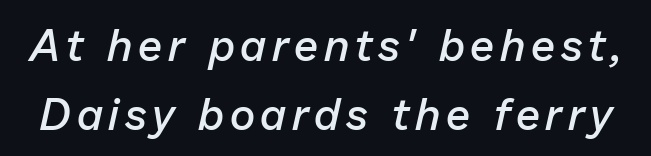
The rendering uses a semibold face; strokes are thickened but not to full bold. The rendering uses natural spacing where letterforms have individual widths. This block has exactly the height ordinary leading produces. A typesetter would mark this as italic. Clear beneath every line of the passage.
